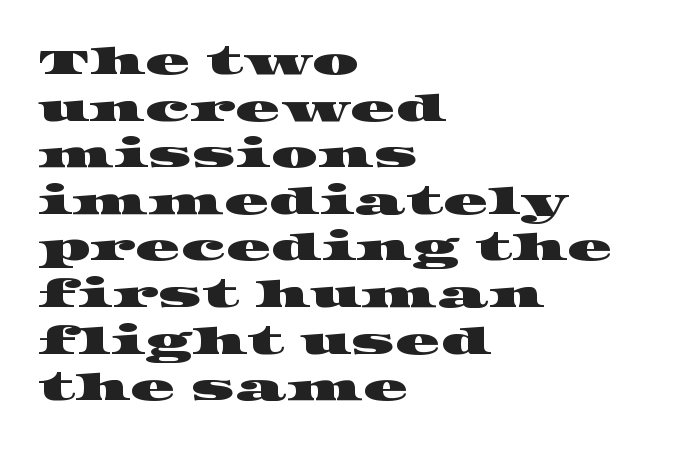
Q: Is the typeface a serif or a sans-serif typeface? A: Serif.
Q: Is the text underlined? A: No.
Q: How is the paragraph aligned? A: Left-aligned.
Q: Is the spacing between letters normal or unusually wide? A: Normal.
Q: Is the spacing between lines tight, normal or loose? A: Normal.
Q: Width (condensed, normal, or wide)? A: Wide.
Q: Stroke contrast? A: High.
Q: x-height? A: Large.
Q: Monospaced? A: No.
